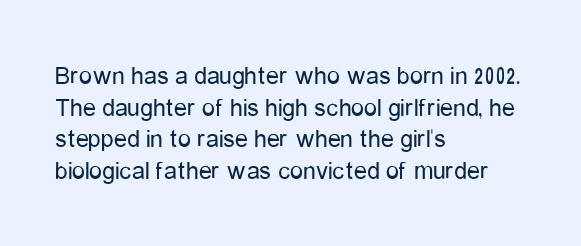
Nope, not italic — everything's standing straight. The font is comparable to plain body text, perhaps lighter. Inter-character spacing is left at the font's built-in metrics. The zone under the glyphs is completely vacant. These lines are set flush left with a ragged right edge.
